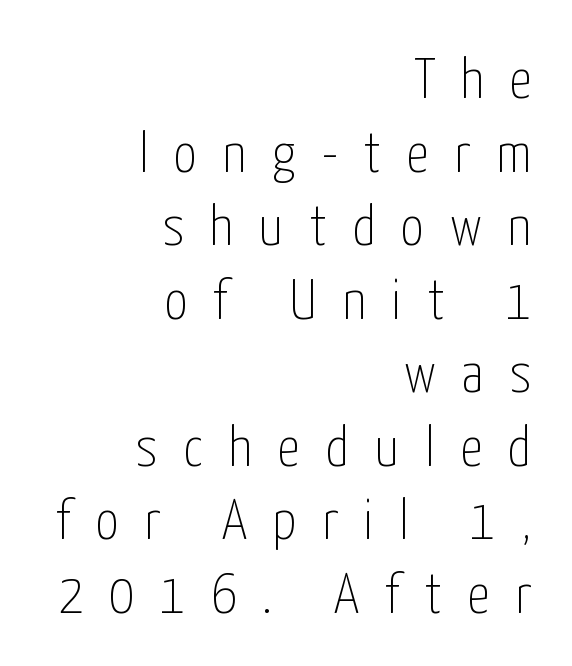
Q: Is the text bold? A: No.
Q: Is the text italic (slanted)? A: No, it is upright.
Q: Is the typeface a serif or a sans-serif typeface? A: Sans-serif.
Q: Is the text underlined? A: No.
Q: How is the paragraph aligned? A: Right-aligned.
Q: Is the spacing between letters normal or unusually wide? A: Unusually wide.
Q: Is the spacing between lines tight, normal or loose? A: Normal.
Q: Width (condensed, normal, or wide)? A: Condensed.
Q: Stroke contrast? A: Low.
Q: x-height? A: Medium.
Q: Monospaced? A: No.
